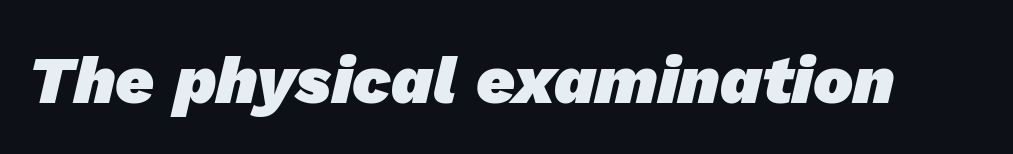
The image shows 67 px heavy sans-serif type; set normal letter spacing, not underlined; low stroke contrast and a medium x-height.
